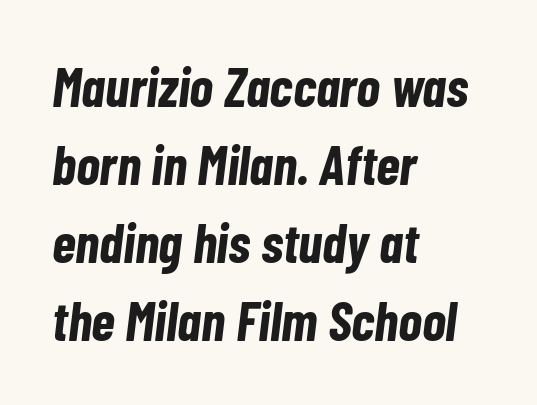
The image shows 55 px bold, condensed type, italic (leaning right); set left-aligned, normal line spacing (1.42x), normal letter spacing, not underlined; low stroke contrast and a medium x-height.
